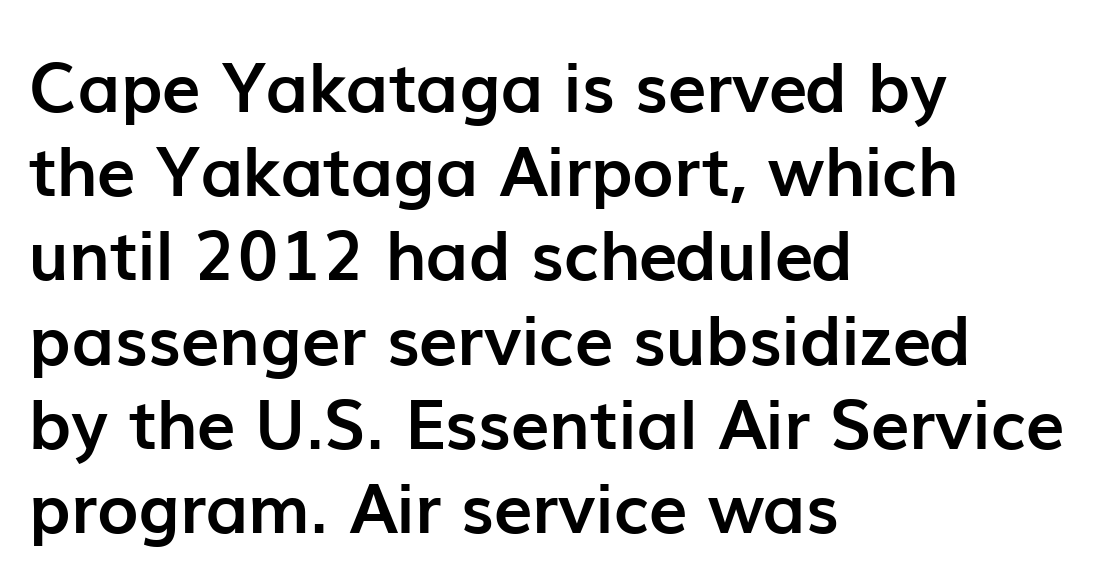
The image shows 69 px semibold sans-serif type, upright; set left-aligned, line spacing 1.22x, normal letter spacing, not underlined; low stroke contrast and a medium x-height.
